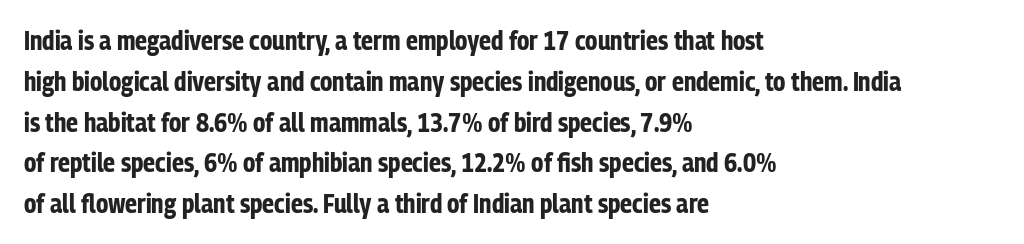
A dark, heavy texture on the line: the type is bold. Characters follow at the spacing the type designer built in. The designer left line spacing at the default. Unmarked baselines from the first word to the last. Posture: vertical.
